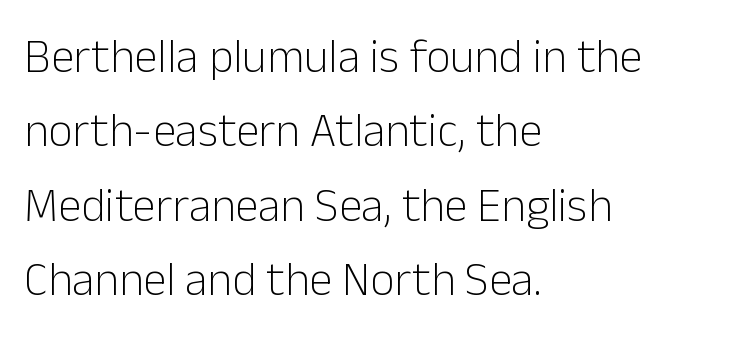
The image shows 47 px light sans-serif type, upright; set left-aligned, normal line spacing (1.58x), normal letter spacing, not underlined; low stroke contrast and a medium x-height.
